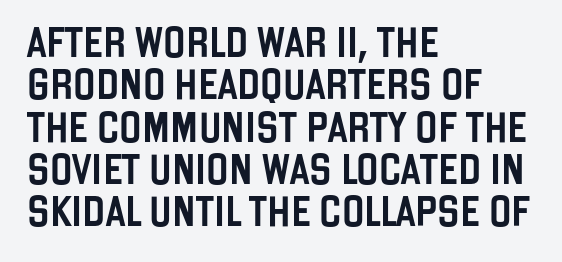
{"serif": "no", "italic": "no", "width": "condensed", "stroke_contrast": "low", "x_height": "large", "monospaced": "no", "underline": "no", "align": "left", "line_spacing": "normal", "line_spacing_ratio": 1.41, "letter_spacing": "normal", "letter_spacing_em": 0.0, "glyph_px": 30}
